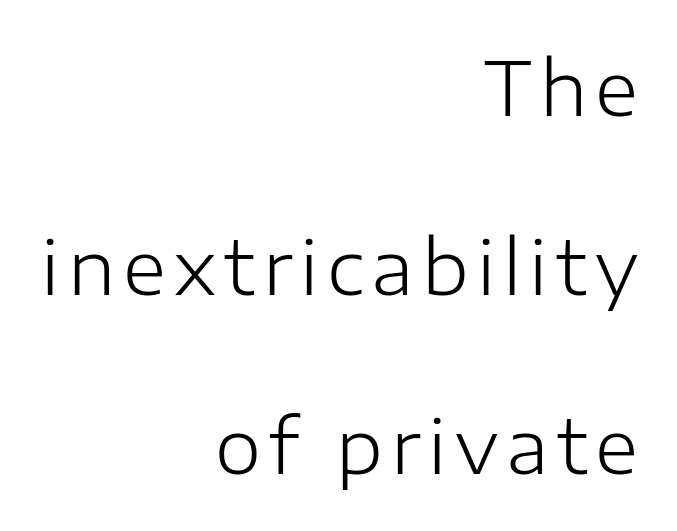
The image shows 74 px light sans-serif type, upright; set right-aligned, loose line spacing (2.42x), not underlined; low stroke contrast and a medium x-height.
